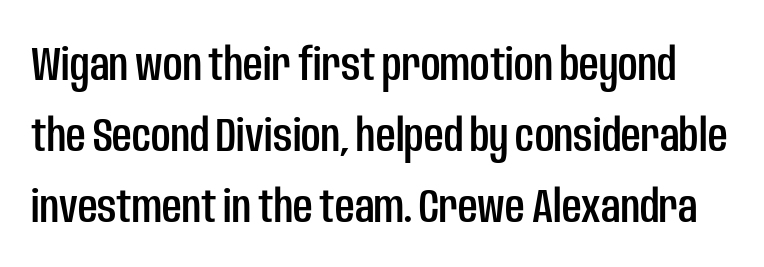
{"serif": "no", "italic": "no", "width": "condensed", "stroke_contrast": "low", "x_height": "large", "monospaced": "no", "underline": "no", "line_spacing": "normal", "line_spacing_ratio": 1.48, "letter_spacing": "normal", "letter_spacing_em": 0.0, "glyph_px": 48}
